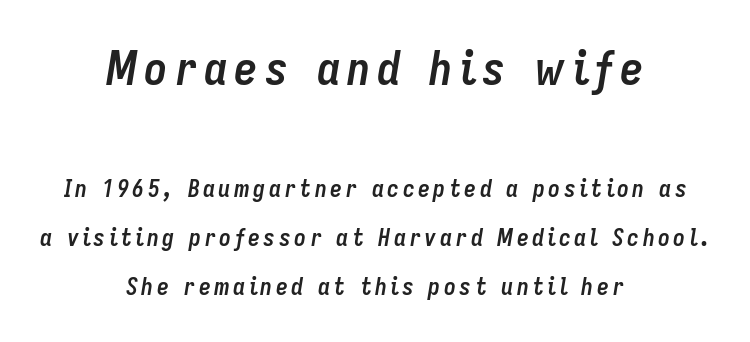
{"italic": "yes", "lean": "right", "slant_degrees": 9, "bold": "yes", "weight": "semibold", "width": "condensed", "stroke_contrast": "low", "x_height": "medium", "monospaced": "no", "underline": "no", "align": "center", "line_spacing": "loose", "line_spacing_ratio": 2.05, "larger_block": "first", "size_ratio": 1.96, "glyph_px": 47}
